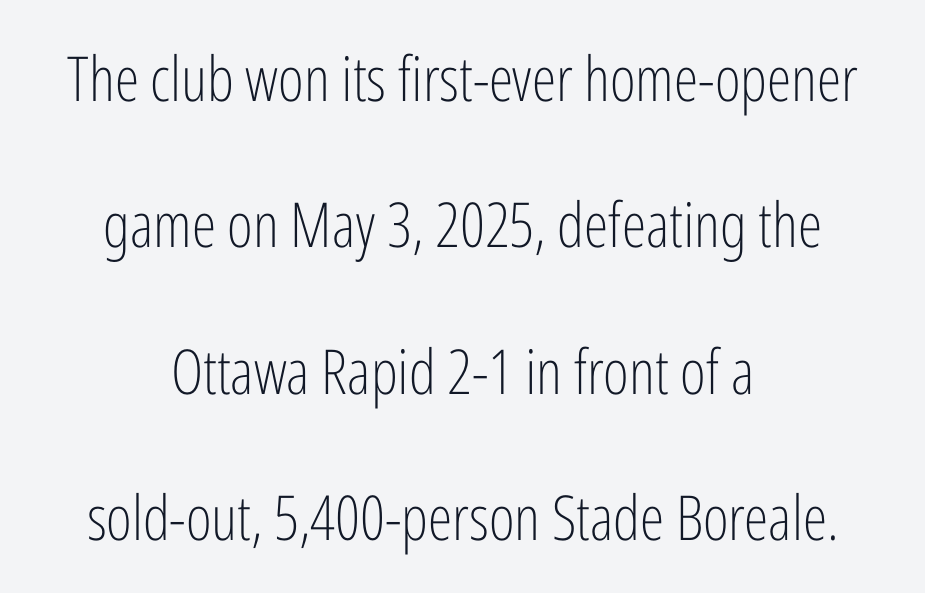
{"serif": "no", "italic": "no", "bold": "no", "weight": "light", "width": "condensed", "stroke_contrast": "low", "x_height": "medium", "monospaced": "no", "underline": "no", "align": "center", "line_spacing": "loose", "line_spacing_ratio": 2.36, "letter_spacing": "normal", "letter_spacing_em": 0.0, "glyph_px": 62}
